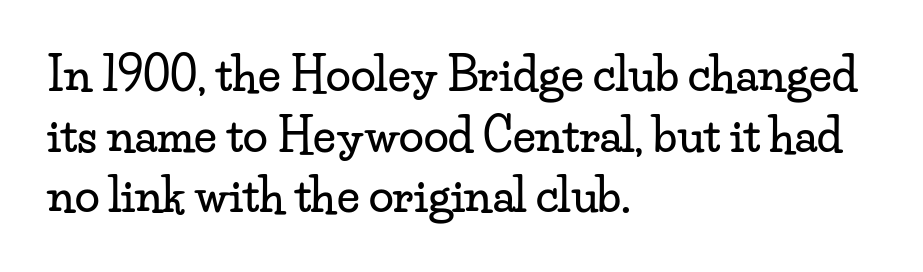
{"serif": "yes", "italic": "no", "width": "wide", "stroke_contrast": "low", "x_height": "small", "monospaced": "no", "underline": "no", "align": "left", "line_spacing": "normal", "line_spacing_ratio": 1.35, "letter_spacing": "normal", "letter_spacing_em": 0.0, "glyph_px": 45}
